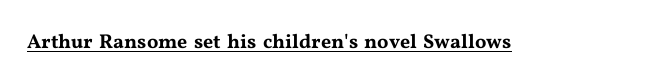
The image shows 20 px text type, upright; set normal letter spacing, underlined.
